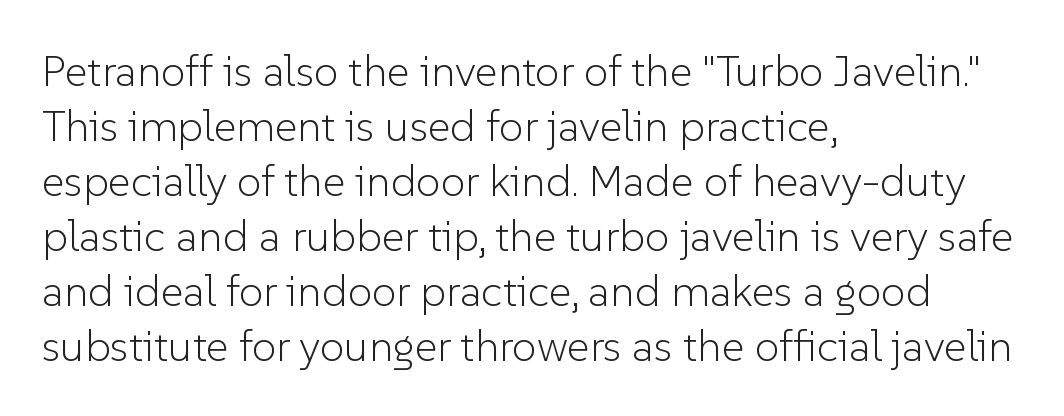
The image shows 44 px light sans-serif type, upright; set left-aligned, normal line spacing (1.25x), normal letter spacing, not underlined; low stroke contrast and a medium x-height.
